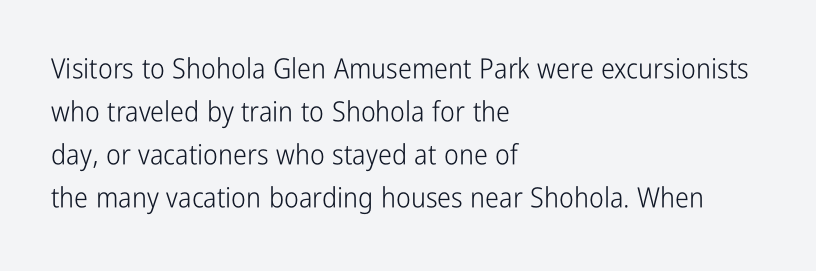
Q: Is the text bold? A: No.
Q: Is the text italic (slanted)? A: No, it is upright.
Q: Is the typeface a serif or a sans-serif typeface? A: Sans-serif.
Q: Is the text underlined? A: No.
Q: How is the paragraph aligned? A: Left-aligned.
Q: Is the spacing between letters normal or unusually wide? A: Normal.
Q: Is the spacing between lines tight, normal or loose? A: Normal.
Q: Width (condensed, normal, or wide)? A: Condensed.
Q: Stroke contrast? A: Low.
Q: x-height? A: Medium.
Q: Monospaced? A: No.
